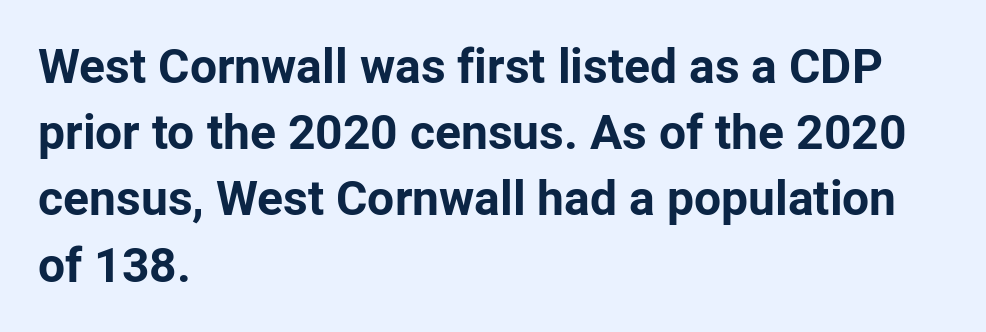
The image shows 48 px bold sans-serif type, upright; set left-aligned, normal line spacing (1.38x), normal letter spacing, not underlined; low stroke contrast and a medium x-height.
